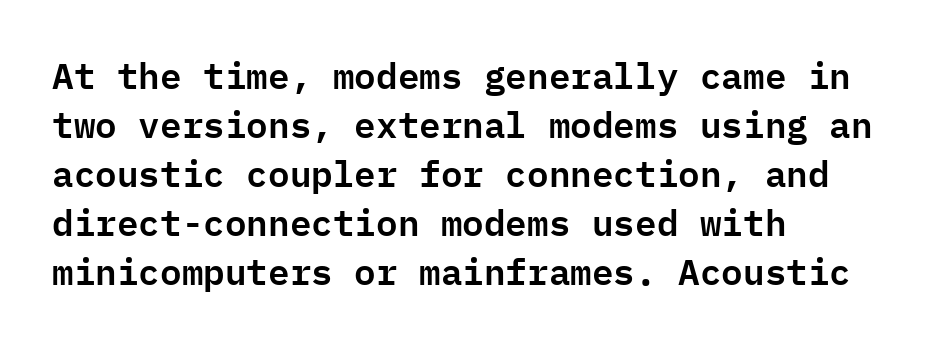
Tracking here is standard; glyphs follow each other at the usual distance. Descenders are the only things crossing below the line. Line starts are locked; line ends wander. You could count columns in this text — the font is strictly monospaced. What's the leading like? Ordinary, nothing unusual. A roman cut, with each character standing at attention.
